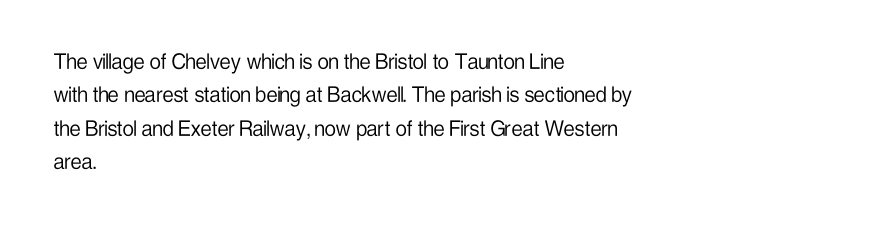
Notice how the stems are strictly vertical — no italics here. Clear beneath every line of the passage. Compared with typical paragraphs, the rows here are spaced about the same. The letters look calm and open, with moderate or lighter stems. Spacing between characters is what you'd get straight out of the box.
